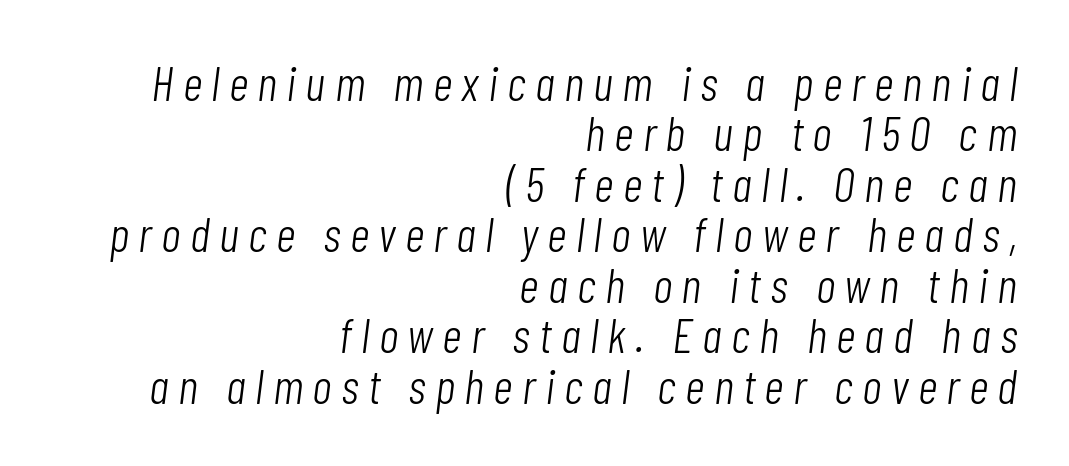
{"italic": "yes", "lean": "right", "slant_degrees": 7, "bold": "no", "weight": "light", "width": "condensed", "stroke_contrast": "low", "x_height": "medium", "monospaced": "no", "underline": "no", "align": "right", "line_spacing": "tight", "line_spacing_ratio": 1.03, "glyph_px": 49}
